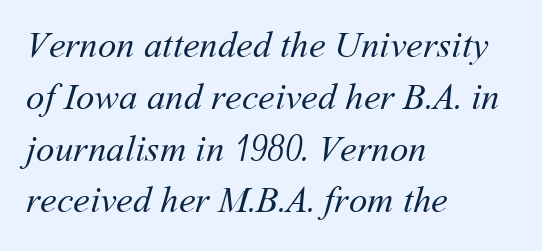
{"bold": "no", "weight": "regular", "width": "normal", "stroke_contrast": "medium", "x_height": "medium", "monospaced": "no", "underline": "no", "align": "left", "line_spacing": "normal", "line_spacing_ratio": 1.4, "letter_spacing": "normal", "letter_spacing_em": 0.0, "glyph_px": 37}
